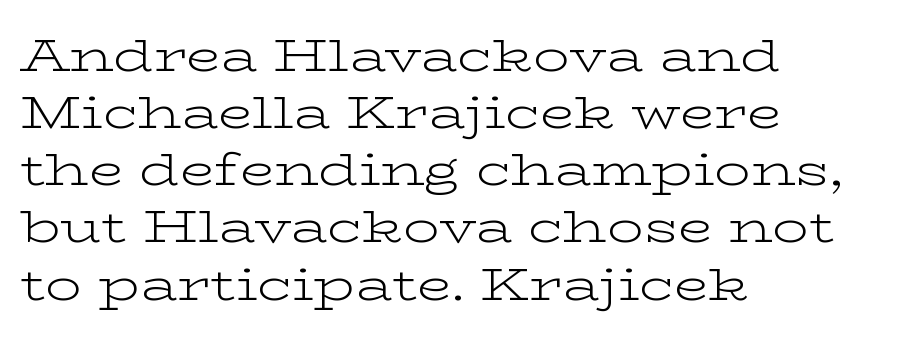
{"serif": "yes", "italic": "no", "bold": "no", "weight": "light", "width": "wide", "stroke_contrast": "low", "x_height": "medium", "monospaced": "no", "underline": "no", "align": "left", "line_spacing": "normal", "line_spacing_ratio": 1.27, "letter_spacing": "normal", "letter_spacing_em": 0.0, "glyph_px": 45}
